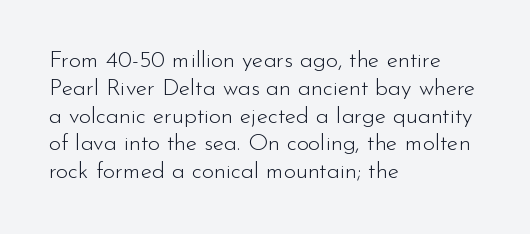
{"italic": "no", "bold": "no", "underline": "no", "align": "left", "line_spacing_ratio": 1.21, "letter_spacing": "normal", "letter_spacing_em": 0.0, "glyph_px": 23}
